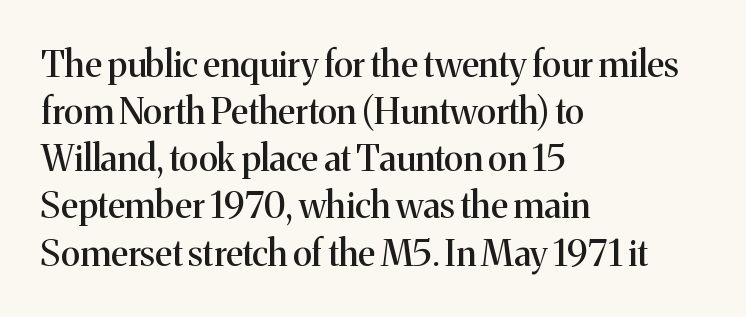
The image shows 36 px serif type, upright; set left-aligned, normal line spacing (1.31x), normal letter spacing, not underlined; medium stroke contrast and a medium x-height.
